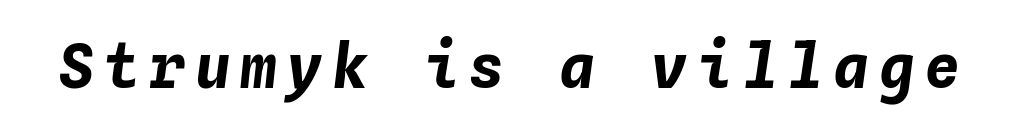
{"italic": "yes", "lean": "right", "slant_degrees": 4, "bold": "yes", "weight": "bold", "width": "normal", "stroke_contrast": "low", "x_height": "medium", "monospaced": "yes", "underline": "no", "glyph_px": 60}
